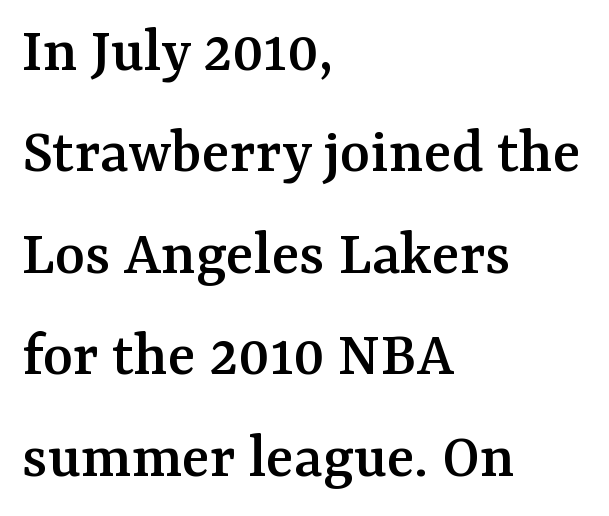
The image shows 65 px serif type, upright; set left-aligned, normal line spacing (1.56x), normal letter spacing, not underlined; medium stroke contrast and a medium x-height.
